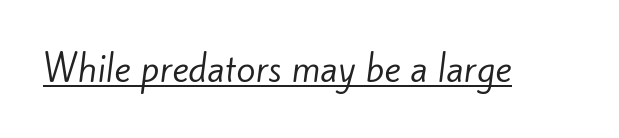
The image shows 35 px regular-weight sans-serif type; set normal letter spacing, underlined; low stroke contrast and a small x-height.
